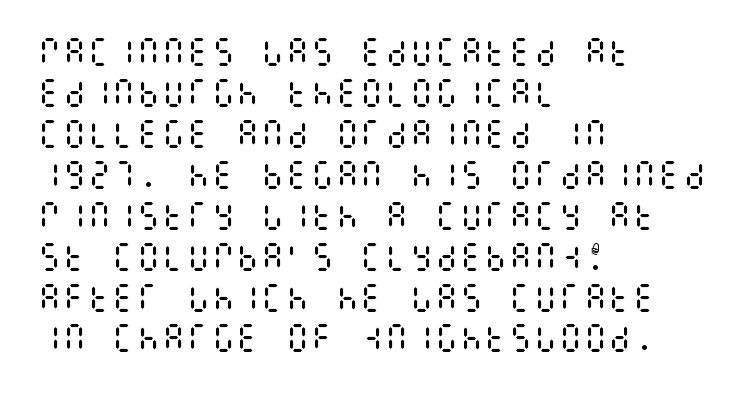
No extra tracking has been applied to these lines. Letters rest on an invisible, unmarked baseline. Stroke mass is kept to a normal reading level or below. Evenly set lines give the paragraph a standard silhouette.
